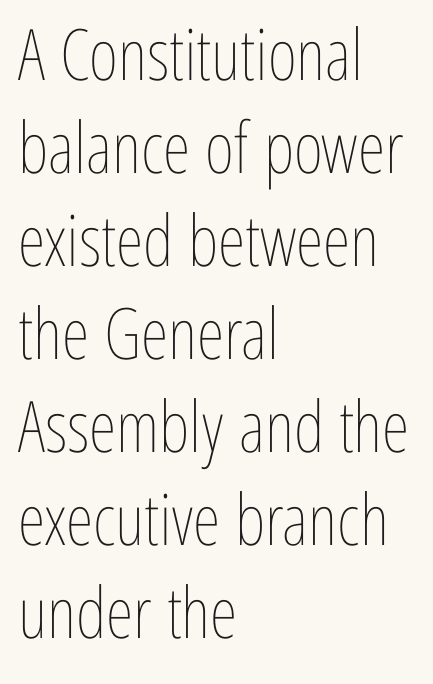
Q: Is the text bold? A: No.
Q: Is the text italic (slanted)? A: No, it is upright.
Q: Is the text underlined? A: No.
Q: How is the paragraph aligned? A: Left-aligned.
Q: Is the spacing between letters normal or unusually wide? A: Normal.
Q: Is the spacing between lines tight, normal or loose? A: Normal.
Q: Width (condensed, normal, or wide)? A: Condensed.
Q: Stroke contrast? A: Low.
Q: x-height? A: Medium.
Q: Monospaced? A: No.
